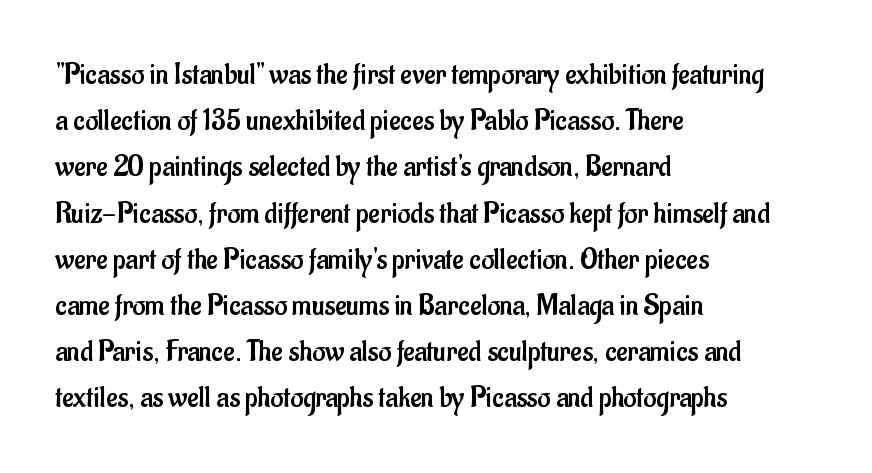
{"serif": "no", "italic": "no", "bold": "no", "weight": "regular", "width": "condensed", "stroke_contrast": "low", "x_height": "small", "monospaced": "no", "underline": "no", "align": "left", "line_spacing": "normal", "line_spacing_ratio": 1.49, "letter_spacing": "normal", "letter_spacing_em": 0.0, "glyph_px": 31}
